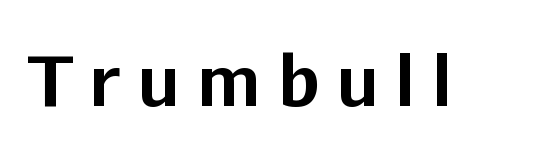
Font category for this specimen: sans-serif. Is the type bold? Yes — the strokes are clearly thick and heavy. How are the letters spaced? Widely, with obvious added tracking. Rendered with straight, roman letterforms. Descenders are the only things crossing below the line. The face used here is proportionally spaced, like ordinary book or web type.
